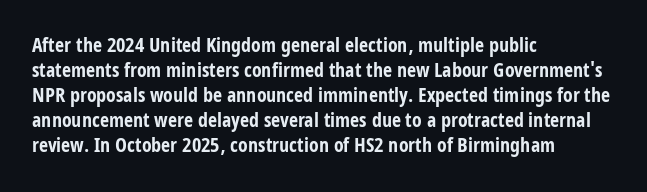
{"italic": "no", "bold": "yes", "underline": "no", "align": "left", "line_spacing": "normal", "line_spacing_ratio": 1.25, "letter_spacing": "normal", "letter_spacing_em": 0.0, "glyph_px": 20}
